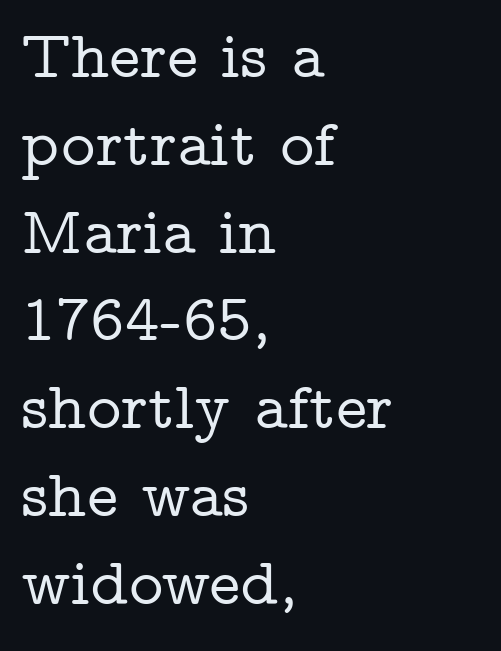
The image shows 66 px wide serif type, upright; set left-aligned, normal line spacing (1.33x), normal letter spacing, not underlined; low stroke contrast and a medium x-height.
